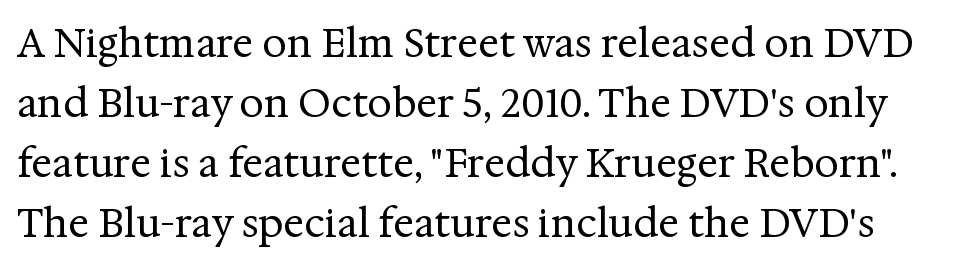
{"serif": "yes", "italic": "no", "bold": "no", "weight": "regular", "width": "normal", "stroke_contrast": "medium", "x_height": "medium", "monospaced": "no", "underline": "no", "line_spacing": "normal", "line_spacing_ratio": 1.54, "letter_spacing": "normal", "letter_spacing_em": 0.0, "glyph_px": 39}
